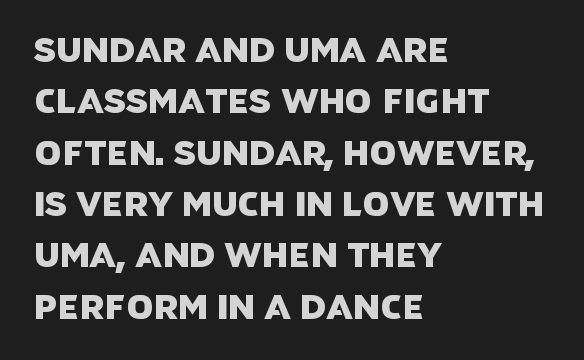
Q: Is the typeface a serif or a sans-serif typeface? A: Sans-serif.
Q: Is the text underlined? A: No.
Q: How is the paragraph aligned? A: Left-aligned.
Q: Is the spacing between letters normal or unusually wide? A: Normal.
Q: Is the spacing between lines tight, normal or loose? A: Normal.
Q: Width (condensed, normal, or wide)? A: Normal.
Q: Stroke contrast? A: Low.
Q: x-height? A: Large.
Q: Monospaced? A: No.
